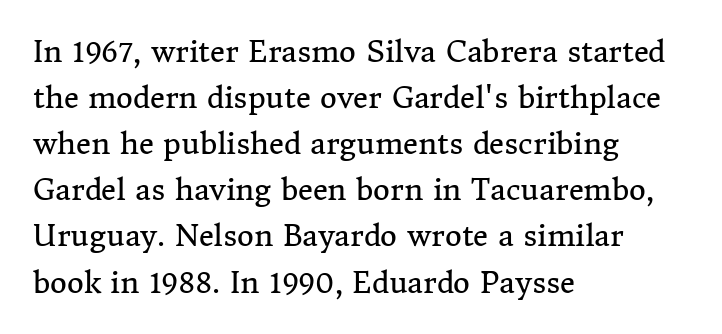
Q: Is the text bold? A: No.
Q: Is the text italic (slanted)? A: No, it is upright.
Q: Is the typeface a serif or a sans-serif typeface? A: Serif.
Q: Is the text underlined? A: No.
Q: How is the paragraph aligned? A: Left-aligned.
Q: Is the spacing between letters normal or unusually wide? A: Normal.
Q: Is the spacing between lines tight, normal or loose? A: Normal.
Q: Width (condensed, normal, or wide)? A: Normal.
Q: Stroke contrast? A: Medium.
Q: x-height? A: Medium.
Q: Monospaced? A: No.
